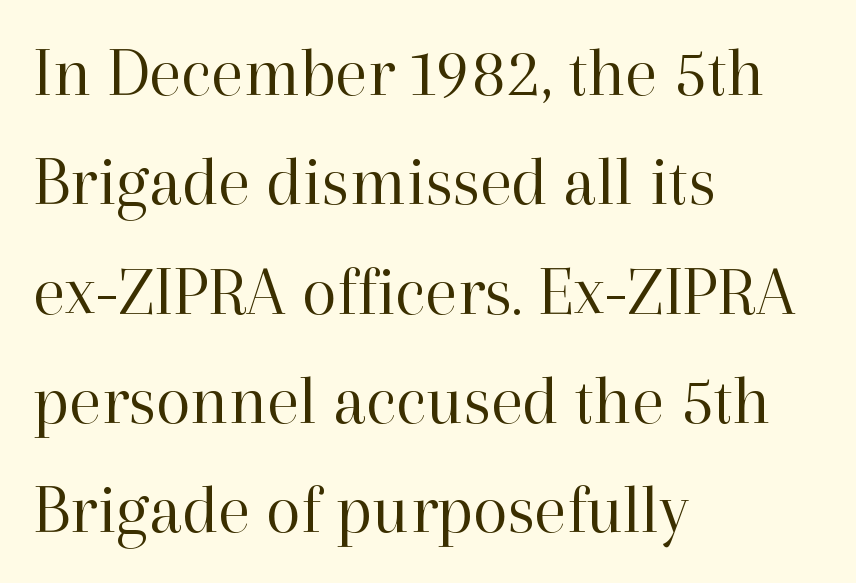
{"serif": "yes", "italic": "no", "bold": "no", "weight": "regular", "width": "normal", "stroke_contrast": "high", "x_height": "medium", "monospaced": "no", "underline": "no", "align": "left", "line_spacing": "normal", "line_spacing_ratio": 1.54, "letter_spacing": "normal", "letter_spacing_em": 0.0, "glyph_px": 71}
